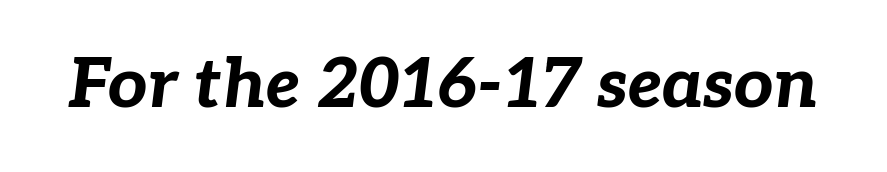
The image shows 69 px bold type, italic (leaning right); set normal letter spacing, not underlined; low stroke contrast and a medium x-height.
